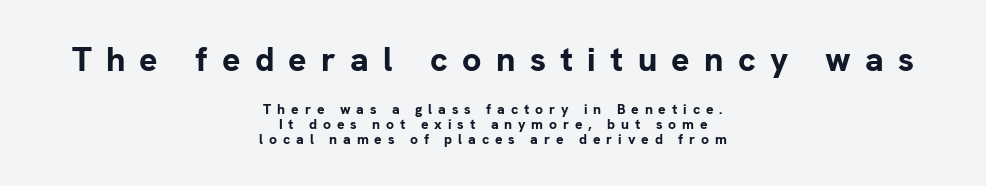
Q: Is the text bold? A: Yes.
Q: Is the text italic (slanted)? A: No, it is upright.
Q: Is the typeface a serif or a sans-serif typeface? A: Sans-serif.
Q: Is the text underlined? A: No.
Q: How is the paragraph aligned? A: Centered.
Q: Is the spacing between letters normal or unusually wide? A: Unusually wide.
Q: Is the spacing between lines tight, normal or loose? A: Tight.
Q: Which block of text is set in a larger size, the first (top) or the second (bottom)? A: The first (top) one.
Q: Width (condensed, normal, or wide)? A: Normal.
Q: Stroke contrast? A: Low.
Q: x-height? A: Medium.
Q: Monospaced? A: No.
